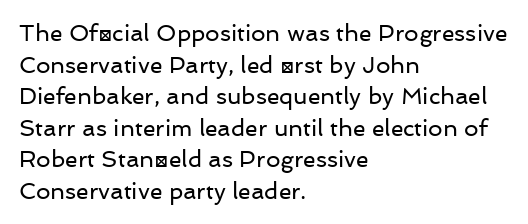
The strokes are not fattened; the text isn't bold. Beneath every word, the page is bare. Every row of glyphs begins at an identical x-position on the left. In terms of posture, this sample is upright.
